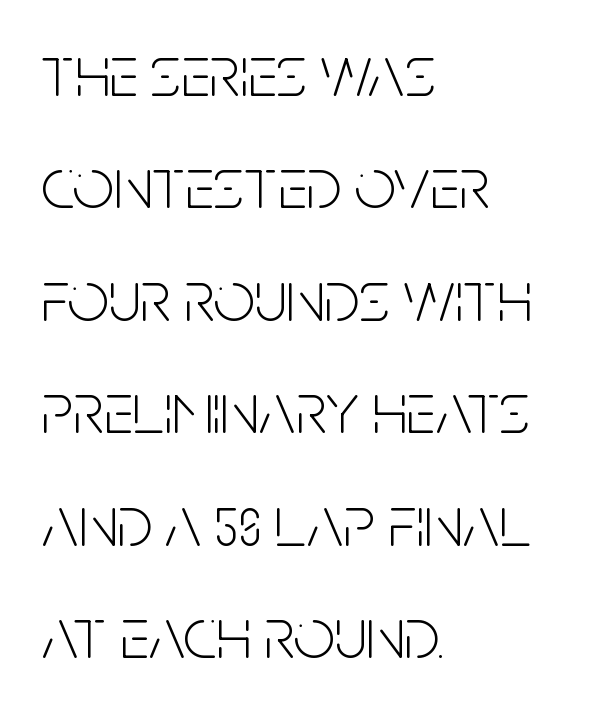
Here the designer chose a conventional face with non-uniform glyph widths. The typeface chosen for these lines omits serifs. Each row of text sits above clean, open space. Quick note: interline space is typical. You can tell it's not italic because the verticals are truly vertical. This is not heavy type; no bold has been used.
